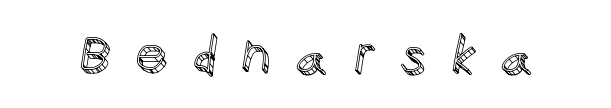
The image shows 53 px text type; set unusually wide letter spacing (+0.45 em), not underlined; a large x-height.
